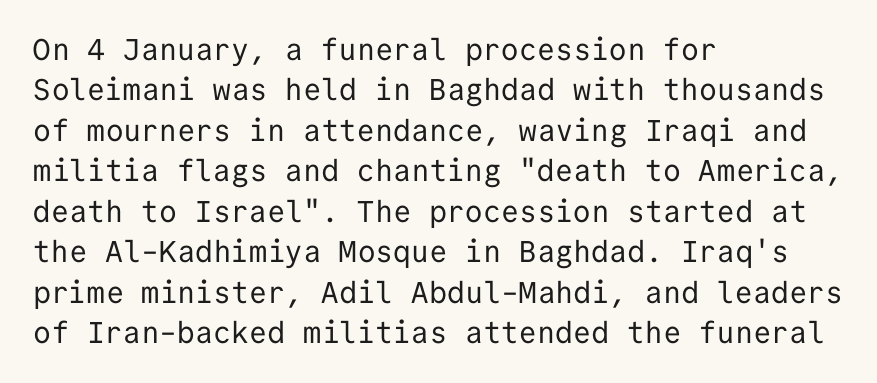
These lines are composed in type without serifs. Anything drawn beneath the words? Only blank space. Weight: in the light-to-regular range. These lines sit exactly where default settings would place them. Ascenders rise straight up at ninety degrees. Is the letter spacing exaggerated? No — it looks like the ordinary default.
